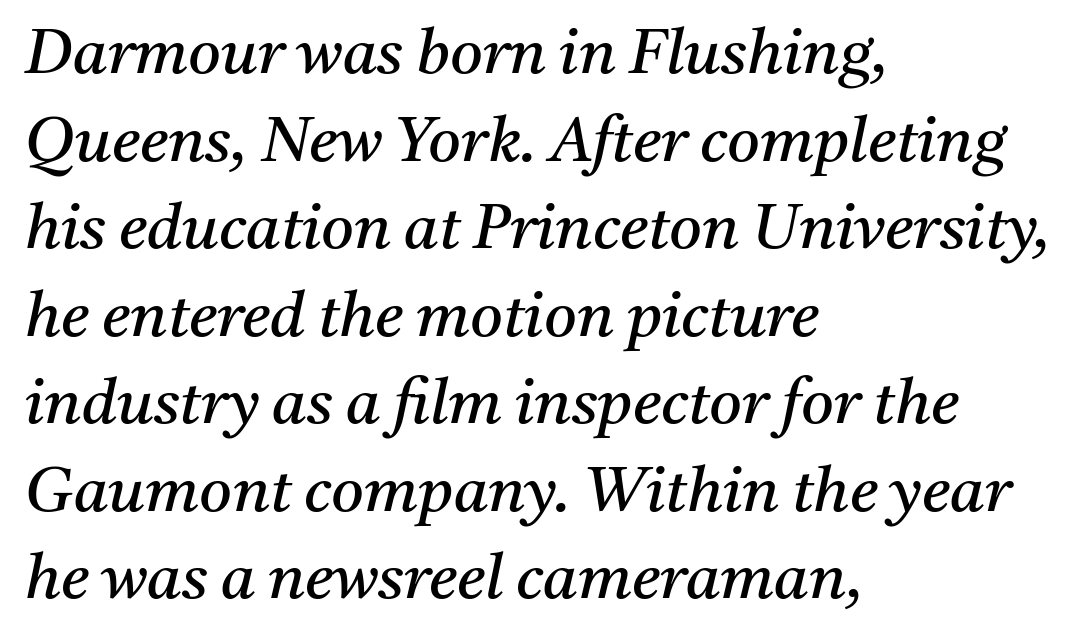
Think standard paragraph weight, or any step lighter than that. Looks like regular typesetting: each glyph gets only the width it needs. Unmarked baselines from the first word to the last. In terms of leading, this rendering sits right in the middle. Font category for this specimen: serif.
